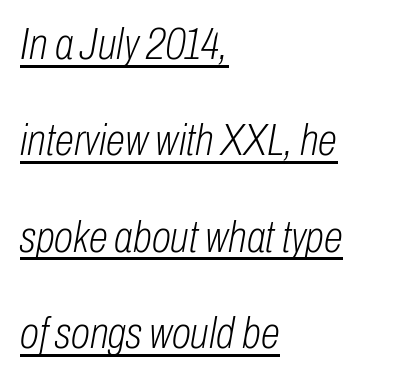
Q: Is the text bold? A: No.
Q: Is the text italic (slanted)? A: Yes, it leans right by about 10 degrees.
Q: Is the text underlined? A: Yes.
Q: How is the paragraph aligned? A: Left-aligned.
Q: Is the spacing between letters normal or unusually wide? A: Normal.
Q: Is the spacing between lines tight, normal or loose? A: Loose.
Q: Width (condensed, normal, or wide)? A: Condensed.
Q: Stroke contrast? A: Low.
Q: x-height? A: Medium.
Q: Monospaced? A: No.
